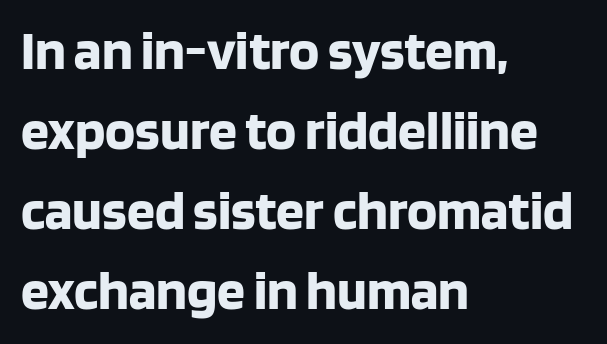
Every character sits straight up, as roman type does. Do the characters align in a grid? No, the font is proportional. The vertical gap from one line to the next is medium. No word sits above an underline. I'd call this a sans setting — the letters go barefoot.
